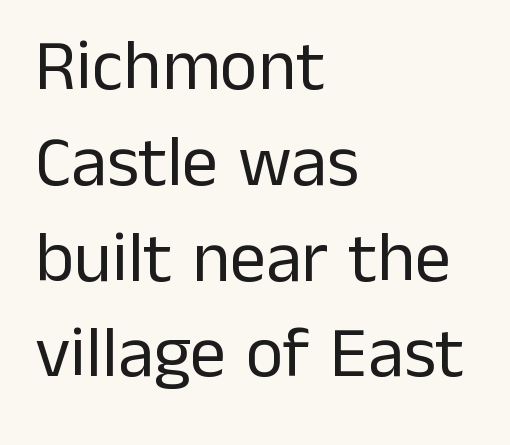
The image shows 72 px regular-weight sans-serif type, upright; set left-aligned, normal line spacing (1.33x), normal letter spacing, not underlined; low stroke contrast and a medium x-height.
